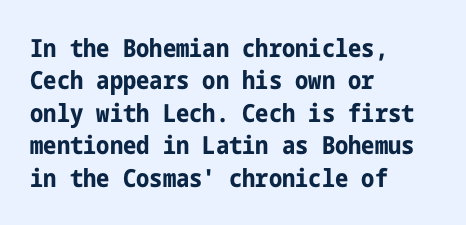
A typesetter would mark this as roman, not italic. The strokes are fattened all the way to bold. Beneath every word, the page is bare. The letters sit at their default tracking, neither squeezed nor spread. Notice how the passage keeps a crisp vertical edge on the left only. The lines sit at an ordinary, default distance from one another.
